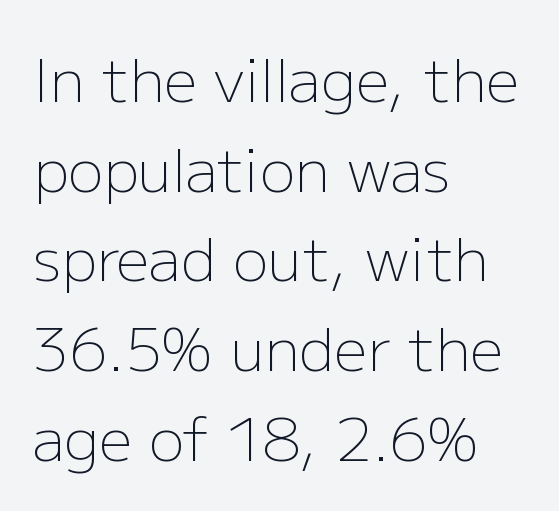
The image shows 59 px light sans-serif type, upright; set left-aligned, normal line spacing (1.52x), normal letter spacing, not underlined; low stroke contrast and a medium x-height.
